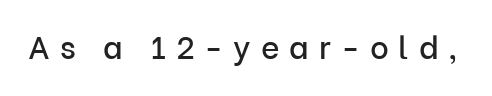
{"serif": "no", "italic": "no", "width": "normal", "stroke_contrast": "low", "x_height": "medium", "monospaced": "no", "underline": "no", "letter_spacing": "wide", "letter_spacing_em": 0.31, "glyph_px": 32}
